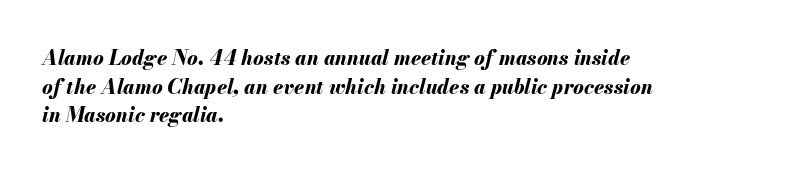
{"italic": "yes", "lean": "right", "slant_degrees": 13, "bold": "yes", "underline": "no", "align": "left", "line_spacing": "normal", "line_spacing_ratio": 1.43, "letter_spacing": "normal", "letter_spacing_em": 0.0, "glyph_px": 20}
